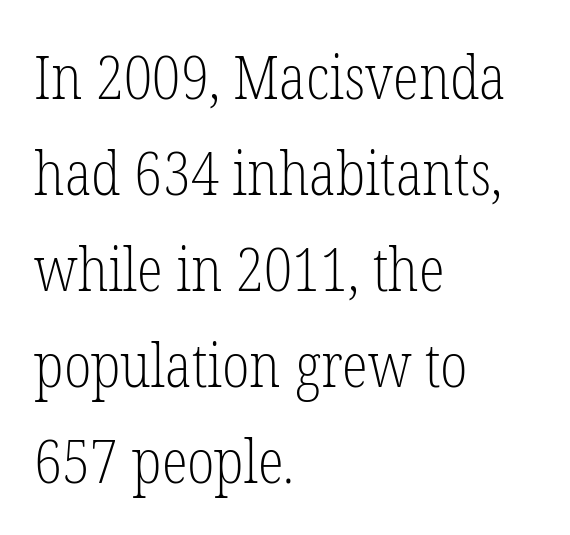
The image shows 60 px light, condensed serif type, upright; set left-aligned, normal line spacing (1.6x), normal letter spacing, not underlined; low stroke contrast and a medium x-height.
